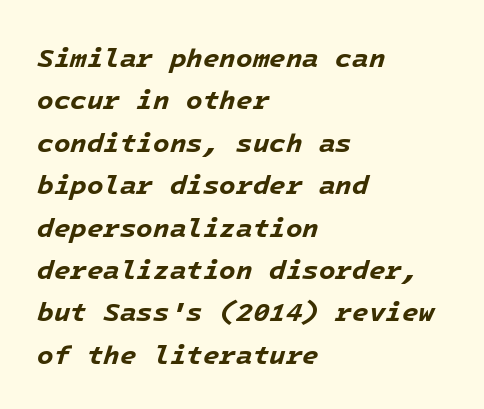
{"italic": "yes", "lean": "right", "slant_degrees": 16, "bold": "yes", "underline": "no", "align": "left", "line_spacing": "normal", "line_spacing_ratio": 1.57, "letter_spacing": "normal", "letter_spacing_em": 0.0, "glyph_px": 27}
